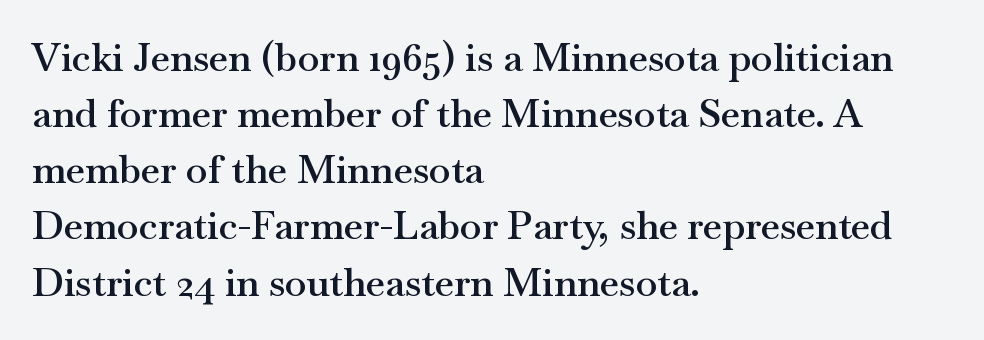
Notice how the stems are strictly vertical — no italics here. Looks like regular typesetting: each glyph gets only the width it needs. The rendering shows small feet on the letterforms — a serif design. The glyphs are unaccompanied by any horizontal stroke below them. There is no visible air inserted between adjacent glyphs.
